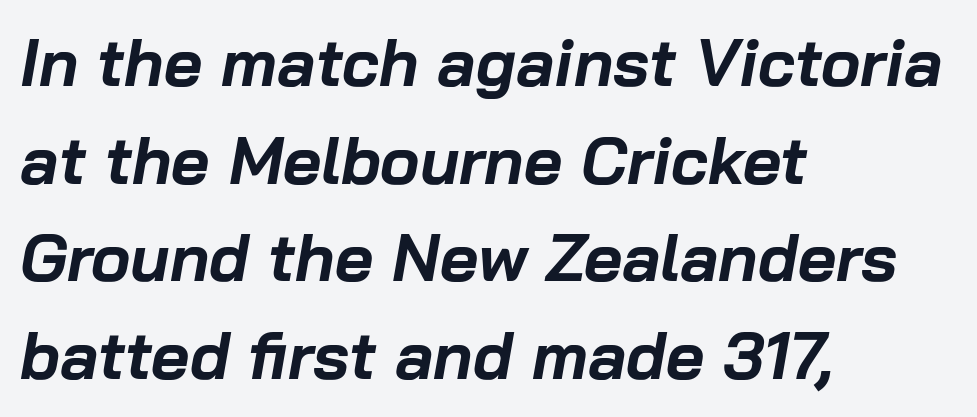
Type without underlining. The rag falls on the right side of this text block. Is the type slanted? Yes — the strokes lean at a clear angle. Compared with an ordinary text face, these strokes are far heavier — a full bold.
